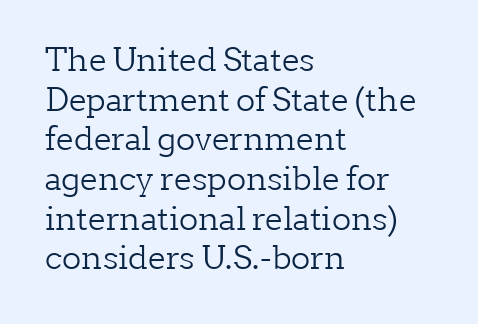
{"serif": "yes", "italic": "no", "bold": "no", "weight": "light", "width": "normal", "stroke_contrast": "low", "x_height": "medium", "monospaced": "no", "underline": "no", "align": "left", "line_spacing_ratio": 1.24, "letter_spacing": "normal", "letter_spacing_em": 0.0, "glyph_px": 32}
